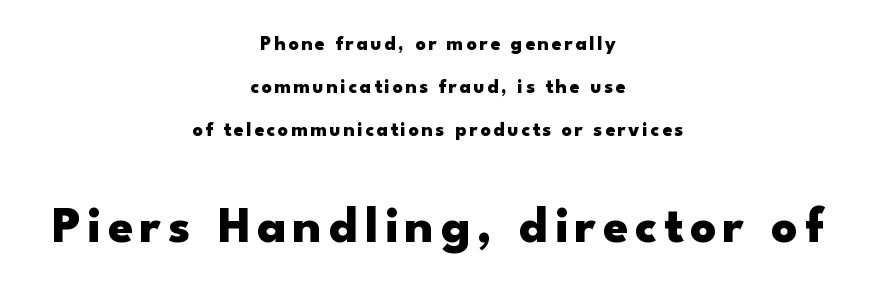
Look at the bottom of the vertical strokes: they stop flat, with no serifs. Think of a printed novel: that variable character pitch is what you see here. Typesetter's note: full bold, strokes at maximum text heaviness. The lines are spread far apart with generous leading. The following chunk of copy outweighs the initial chunk in type size. Every row of glyphs is offset so its center matches the block's center.
